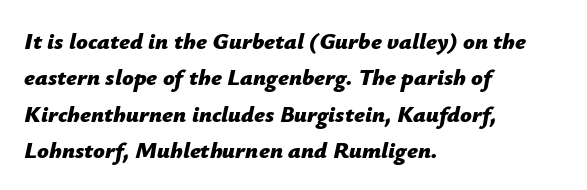
There's an unmistakable incline to the writing here. The block of text has a typical density, with ordinary space between rows. Visually the block forms a straight wall on the left and a jagged coastline on the right. Check the space under the baseline: it is left empty. These words are printed bold, with thick strokes throughout.
